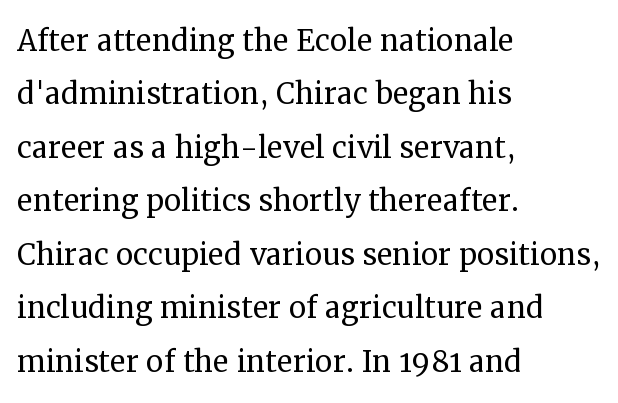
Rule under the text: the space is simply empty. How are the letters spaced? Ordinarily, with no added tracking. Honestly, the row spacing looks completely unremarkable. The rendering anchors every line to the left-hand side. A typesetter would call this proportional, since set widths differ per character.
